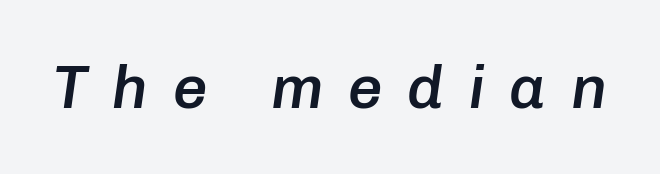
The image shows 61 px semibold type, italic (leaning right); set unusually wide letter spacing (+0.4 em), not underlined; low stroke contrast and a medium x-height.
